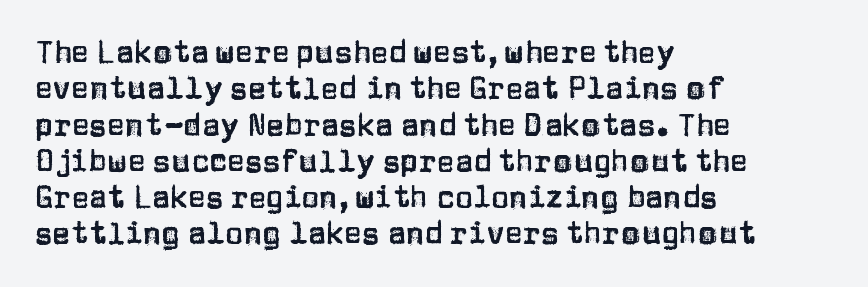
{"serif": "no", "italic": "no", "width": "normal", "stroke_contrast": "low", "x_height": "large", "monospaced": "no", "underline": "no", "align": "left", "line_spacing_ratio": 1.21, "letter_spacing": "normal", "letter_spacing_em": 0.0, "glyph_px": 30}
